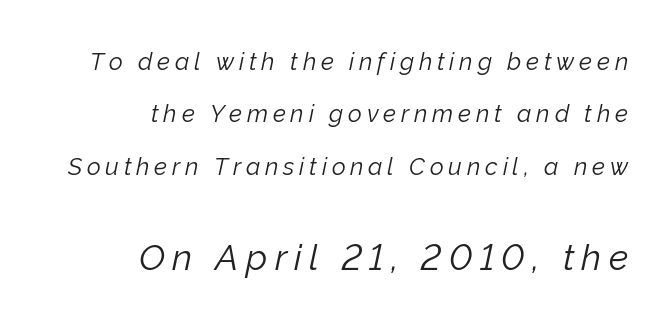
If you measured baseline to baseline, you'd find a long distance. The glyphs look as if they've been sheared to an angle. Think standard paragraph weight, or any step lighter than that. Visually, the bottom section dominates because its glyphs are scaled up. Descenders hang freely into open space. Display-style spreading of the glyphs; the letterfit is very open.
